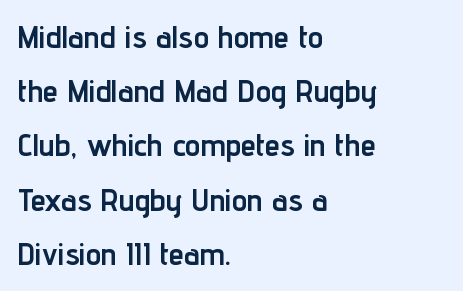
Q: Is the text bold? A: Yes.
Q: Is the text italic (slanted)? A: No, it is upright.
Q: Is the typeface a serif or a sans-serif typeface? A: Sans-serif.
Q: Is the text underlined? A: No.
Q: How is the paragraph aligned? A: Left-aligned.
Q: Is the spacing between letters normal or unusually wide? A: Normal.
Q: Width (condensed, normal, or wide)? A: Condensed.
Q: Stroke contrast? A: Low.
Q: x-height? A: Medium.
Q: Monospaced? A: No.
